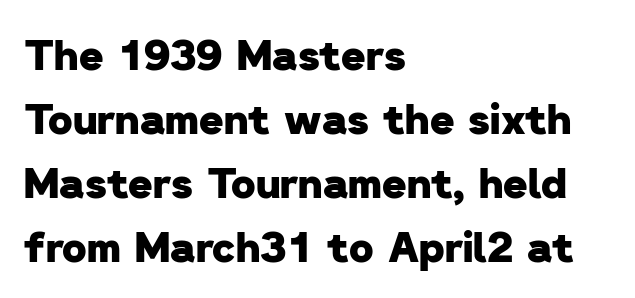
Q: Is the text bold? A: Yes.
Q: Is the typeface a serif or a sans-serif typeface? A: Sans-serif.
Q: Is the text underlined? A: No.
Q: How is the paragraph aligned? A: Left-aligned.
Q: Is the spacing between letters normal or unusually wide? A: Normal.
Q: Is the spacing between lines tight, normal or loose? A: Normal.
Q: Width (condensed, normal, or wide)? A: Normal.
Q: Stroke contrast? A: Low.
Q: x-height? A: Medium.
Q: Monospaced? A: No.
